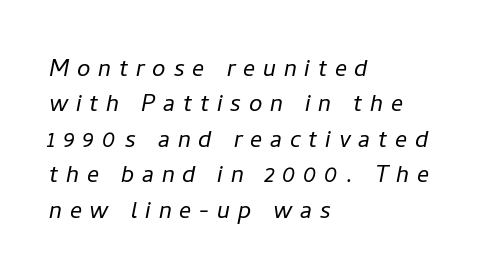
This sample uses expanded letter spacing, leaving extra air between glyphs. Check under the words: just untouched page. This sample is left-justified, so line endings fall wherever the words run out. These glyphs show unthickened strokes, regular width or finer. This sample has the flowing, uneven cadence of proportional lettering. In terms of posture, this sample is oblique.
